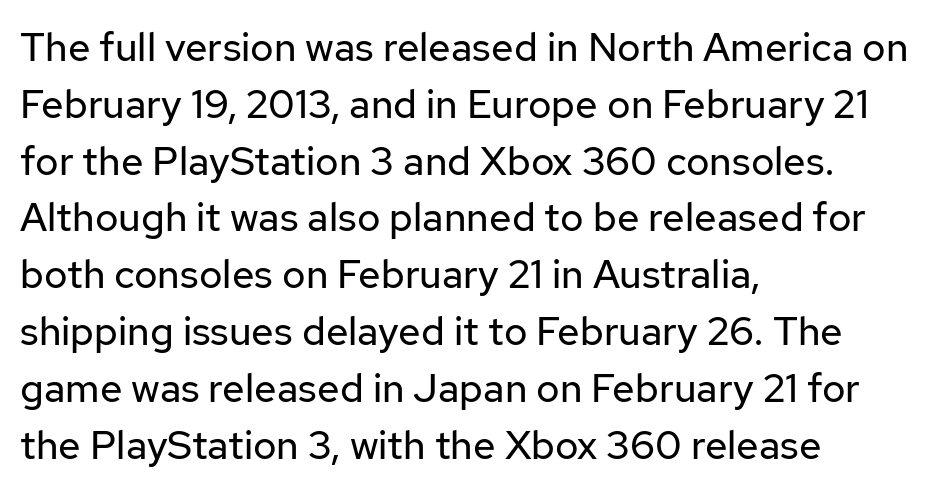
The image shows 40 px regular-weight sans-serif type, upright; set left-aligned, normal line spacing (1.42x), normal letter spacing, not underlined; low stroke contrast and a medium x-height.
